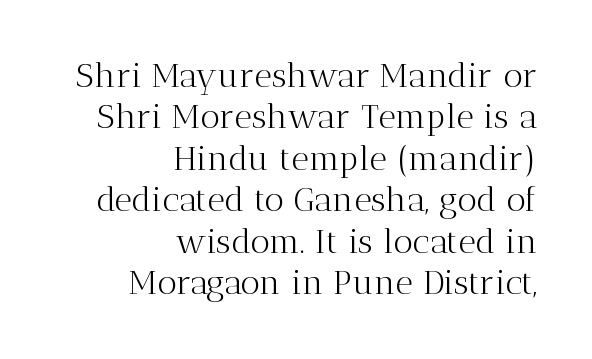
{"serif": "yes", "italic": "no", "bold": "no", "weight": "light", "width": "normal", "stroke_contrast": "medium", "x_height": "medium", "monospaced": "no", "underline": "no", "align": "right", "line_spacing_ratio": 1.22, "letter_spacing": "normal", "letter_spacing_em": 0.0, "glyph_px": 34}
